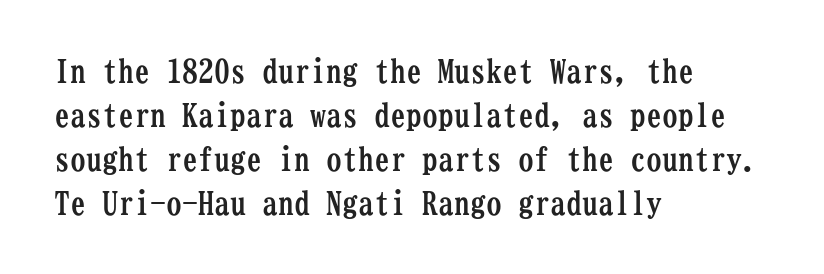
The image shows 32 px semibold, condensed serif type, upright, monospaced; set left-aligned, normal line spacing (1.38x), normal letter spacing, not underlined; low stroke contrast and a medium x-height.
